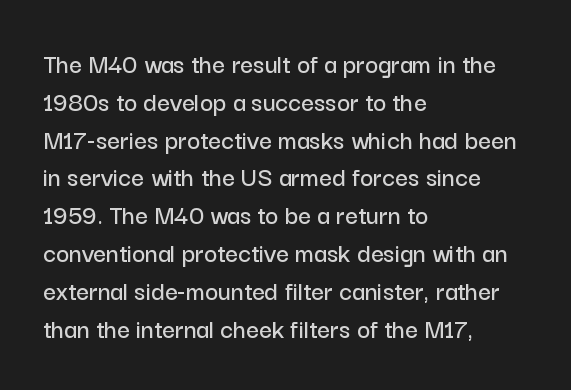
{"serif": "no", "italic": "no", "width": "normal", "stroke_contrast": "low", "x_height": "medium", "monospaced": "no", "underline": "no", "align": "left", "line_spacing": "normal", "line_spacing_ratio": 1.35, "letter_spacing": "normal", "letter_spacing_em": 0.0, "glyph_px": 28}
